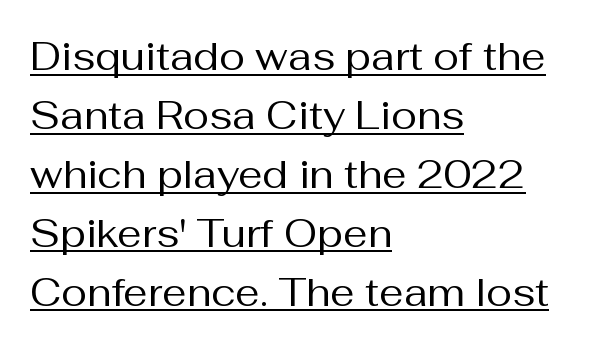
Q: Is the text bold? A: No.
Q: Is the text italic (slanted)? A: No, it is upright.
Q: Is the typeface a serif or a sans-serif typeface? A: Sans-serif.
Q: Is the text underlined? A: Yes.
Q: How is the paragraph aligned? A: Left-aligned.
Q: Is the spacing between letters normal or unusually wide? A: Normal.
Q: Is the spacing between lines tight, normal or loose? A: Normal.
Q: Width (condensed, normal, or wide)? A: Normal.
Q: Stroke contrast? A: Medium.
Q: x-height? A: Medium.
Q: Monospaced? A: No.
